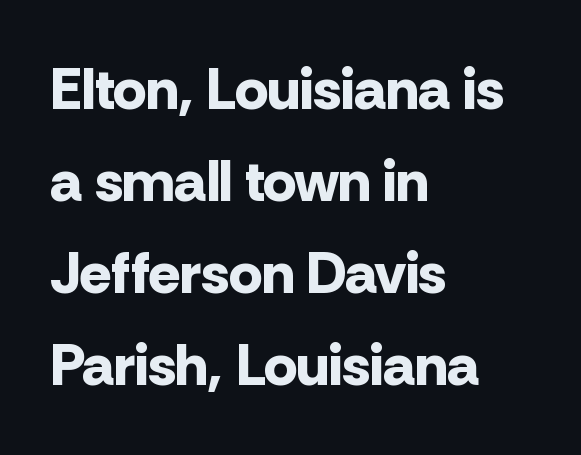
The image shows 59 px bold sans-serif type, upright; set left-aligned, normal line spacing (1.56x), normal letter spacing, not underlined; low stroke contrast and a medium x-height.
